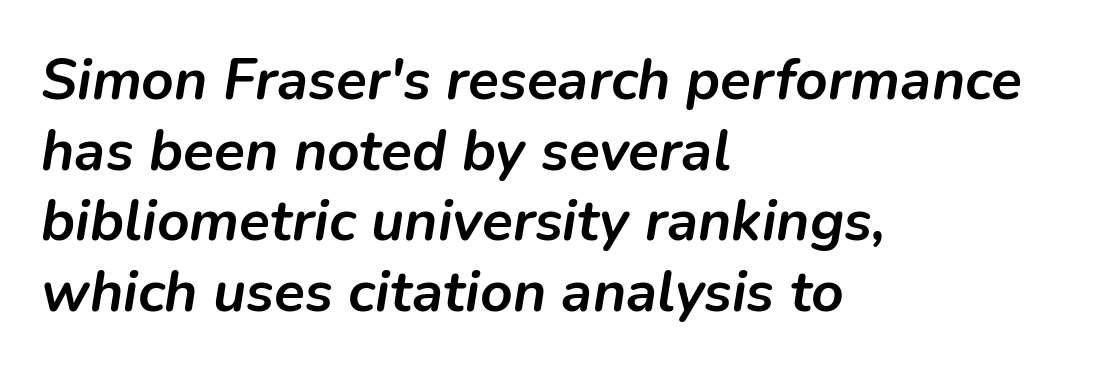
The image shows 57 px semibold type, italic (leaning right); set left-aligned, line spacing 1.24x, normal letter spacing, not underlined; low stroke contrast and a medium x-height.
